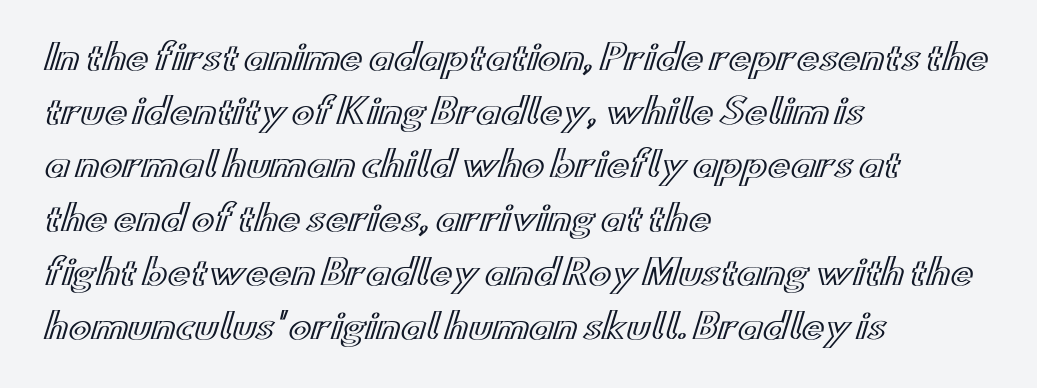
The image shows 34 px wide type; set left-aligned, normal line spacing (1.58x), normal letter spacing, not underlined; a small x-height.
